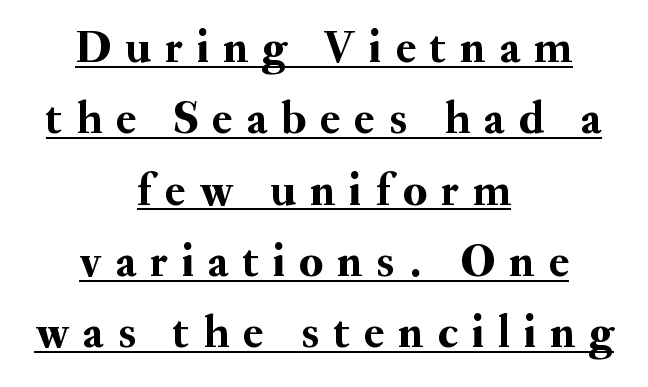
The image shows 46 px serif type, upright; set centered, normal line spacing (1.55x), unusually wide letter spacing (+0.31 em), underlined; medium stroke contrast and a small x-height.
